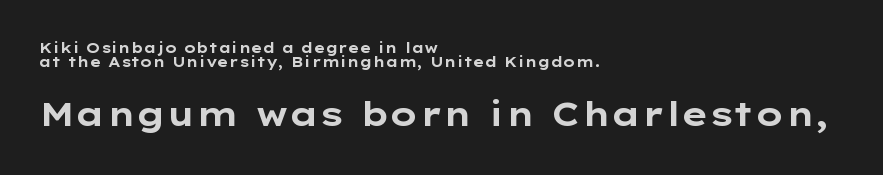
The image shows 33 px bold, wide sans-serif type, upright; set left-aligned, tight line spacing (1.0x), normal letter spacing, not underlined; the second (bottom) block is 2.36x larger; low stroke contrast and a medium x-height.
